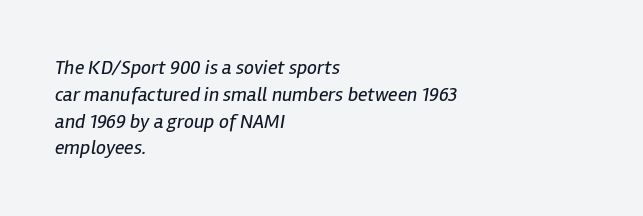
The image shows 20 px text type, italic (leaning right); set left-aligned, normal line spacing (1.34x), normal letter spacing, not underlined.
